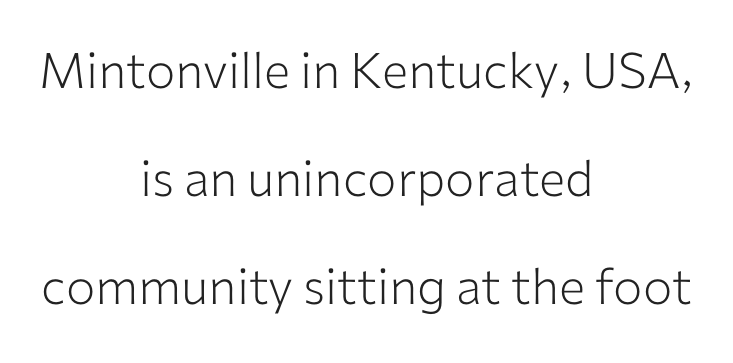
The image shows 49 px light sans-serif type, upright; set centered, loose line spacing (2.2x), normal letter spacing, not underlined; low stroke contrast and a medium x-height.
